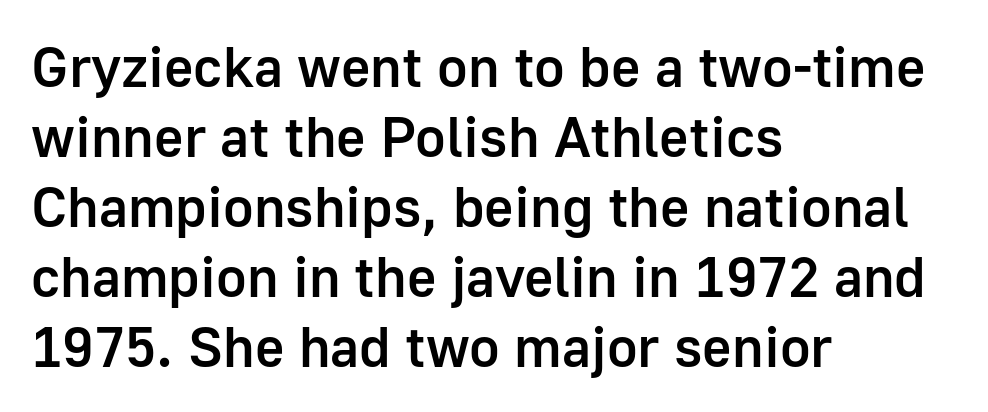
Q: Is the text bold? A: Semi-bold.
Q: Is the text italic (slanted)? A: No, it is upright.
Q: Is the typeface a serif or a sans-serif typeface? A: Sans-serif.
Q: Is the text underlined? A: No.
Q: How is the paragraph aligned? A: Left-aligned.
Q: Is the spacing between letters normal or unusually wide? A: Normal.
Q: Width (condensed, normal, or wide)? A: Normal.
Q: Stroke contrast? A: Low.
Q: x-height? A: Medium.
Q: Monospaced? A: No.
